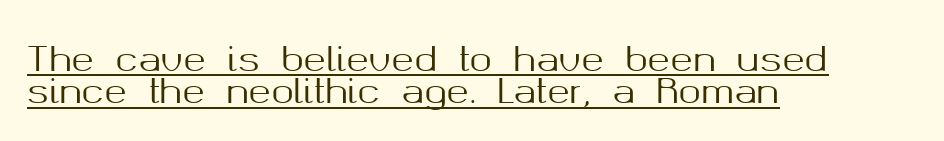
The image shows 34 px sans-serif type, upright; set left-aligned, tight line spacing (0.95x), normal letter spacing, underlined; medium stroke contrast and a medium x-height.
